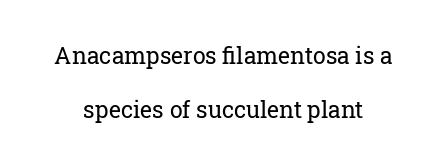
Students, note that the glyphs here touch the page at normal intervals. Heaviness? Minimal to ordinary, like unemphasized prose. A typesetter would mark this as roman, not italic. Glance below the letters and you will spot only blank space. What's the leading like? Stretched, with rows far apart.
